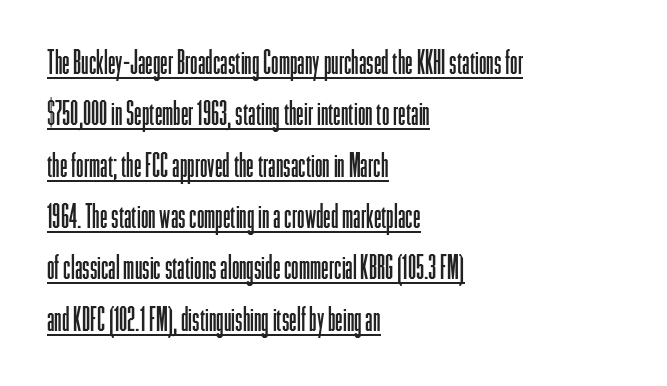
{"serif": "no", "italic": "no", "bold": "no", "weight": "light", "width": "condensed", "stroke_contrast": "low", "x_height": "medium", "monospaced": "no", "underline": "yes", "align": "left", "line_spacing": "normal", "line_spacing_ratio": 1.51, "letter_spacing": "normal", "letter_spacing_em": 0.0, "glyph_px": 34}
